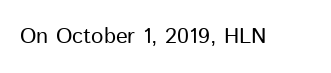
{"italic": "no", "bold": "no", "underline": "no", "letter_spacing": "normal", "letter_spacing_em": 0.0, "glyph_px": 22}
